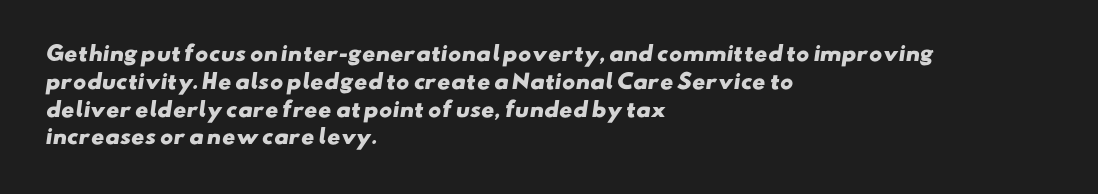
Does the copy run flush right? No — it runs flush left. Descenders hang freely into open space. The passage shown is emphatically bold. Whoever set this chose a conventional vertical rhythm.
